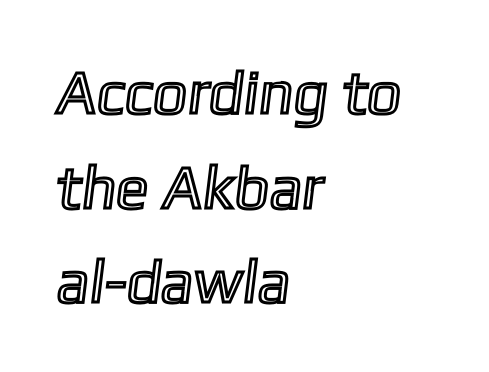
{"width": "normal", "x_height": "medium", "monospaced": "no", "underline": "no", "align": "left", "line_spacing": "normal", "line_spacing_ratio": 1.55, "letter_spacing": "normal", "letter_spacing_em": 0.0, "glyph_px": 61}
